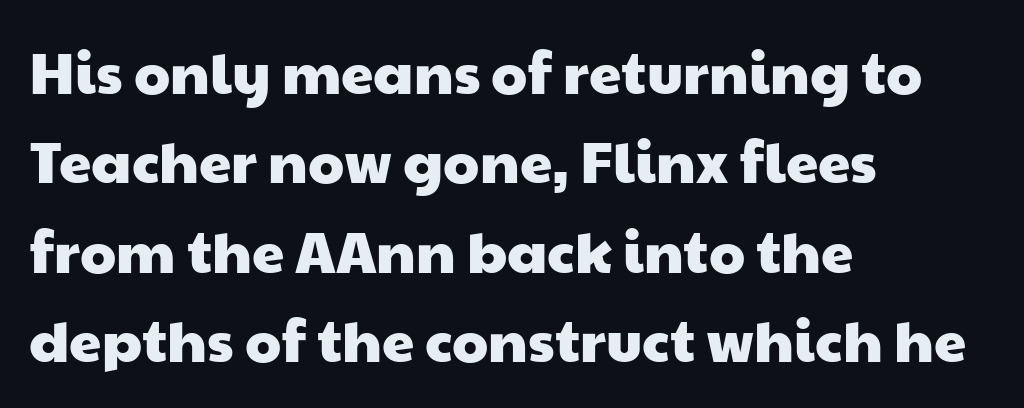
The image shows 58 px wide sans-serif type; set left-aligned, normal line spacing (1.54x), normal letter spacing, not underlined; low stroke contrast and a medium x-height.
